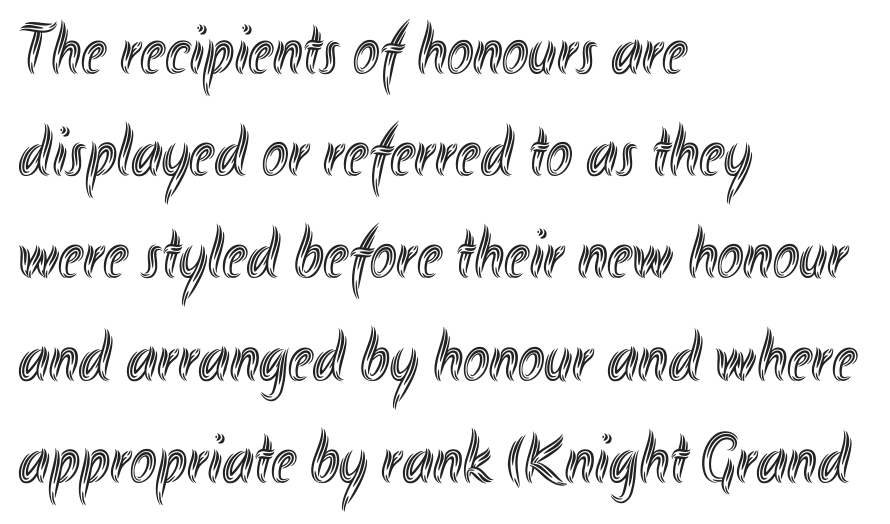
The rendering uses natural spacing where letterforms have individual widths. Letters rest on an invisible, unmarked baseline. The line-height multiplier appears to be the usual default. Each word holds together tightly as a unit, with standard inter-letter gaps.
